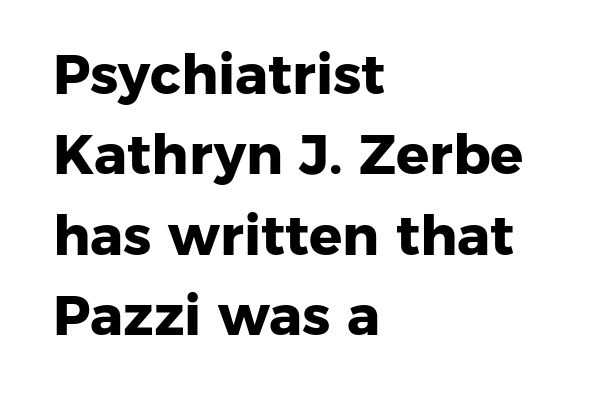
The image shows 55 px heavy sans-serif type; set left-aligned, normal line spacing (1.46x), normal letter spacing, not underlined; low stroke contrast and a medium x-height.
